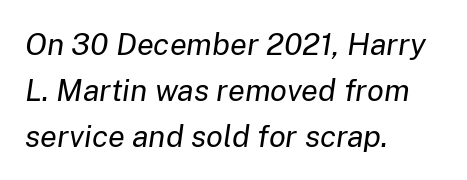
Q: Is the text bold? A: No.
Q: Is the text italic (slanted)? A: Yes, it leans right by about 8 degrees.
Q: Is the text underlined? A: No.
Q: How is the paragraph aligned? A: Left-aligned.
Q: Is the spacing between letters normal or unusually wide? A: Normal.
Q: Is the spacing between lines tight, normal or loose? A: Normal.
Q: Width (condensed, normal, or wide)? A: Normal.
Q: Stroke contrast? A: Low.
Q: x-height? A: Medium.
Q: Monospaced? A: No.
